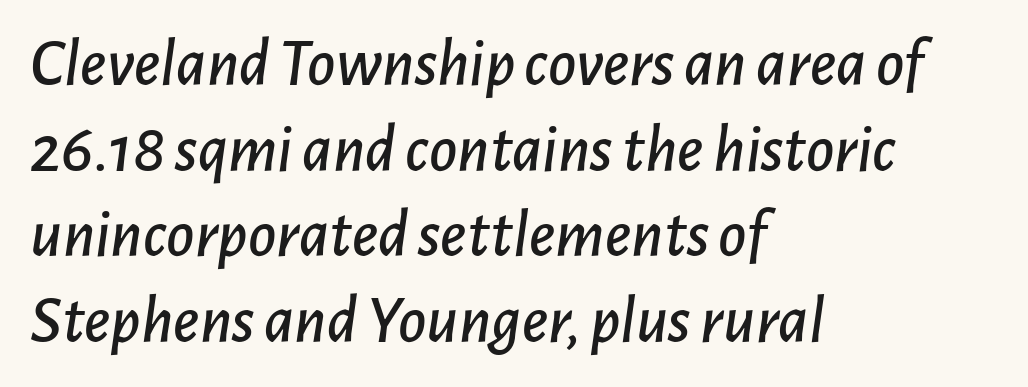
The image shows 68 px text type, italic (leaning right); set left-aligned, normal line spacing (1.26x), normal letter spacing, not underlined; low stroke contrast and a medium x-height.
